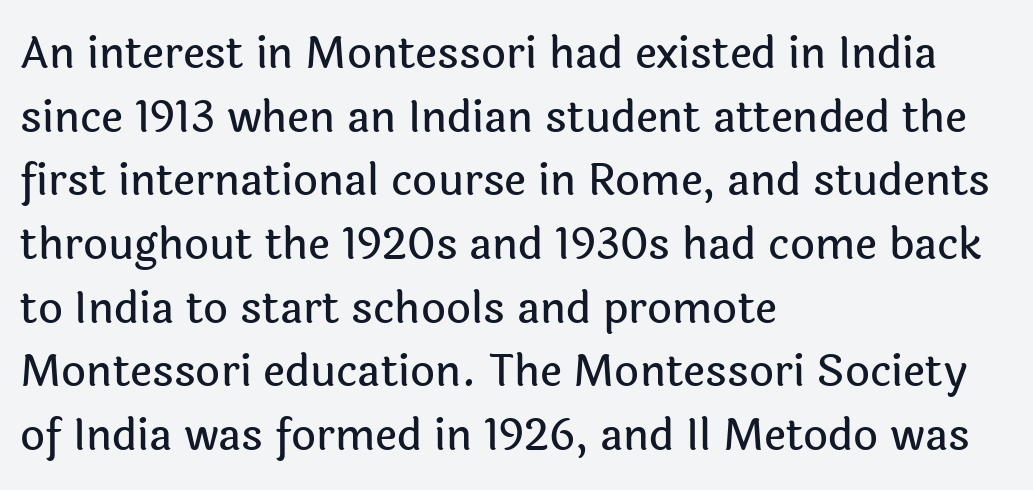
The image shows 43 px sans-serif type, upright; set left-aligned, normal line spacing (1.48x), normal letter spacing, not underlined; a medium x-height.
